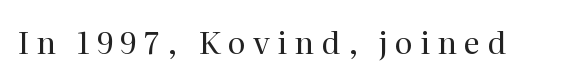
Someone cranked the tracking dial way up on this one. To sum up the face: it has serifs. A typesetter would call this proportional, since set widths differ per character. Heft: none added — not bold. Has an underline been added? It has not.
